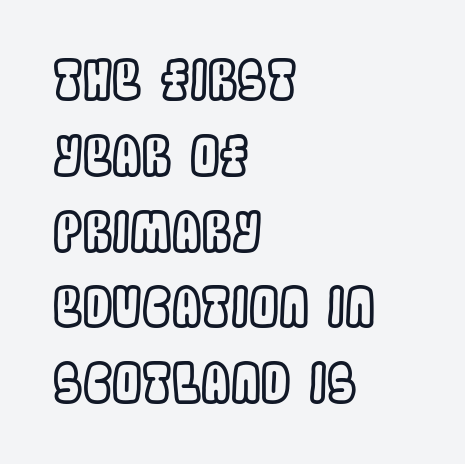
Q: Is the text italic (slanted)? A: No, it is upright.
Q: Is the text underlined? A: No.
Q: How is the paragraph aligned? A: Left-aligned.
Q: Is the spacing between letters normal or unusually wide? A: Normal.
Q: Is the spacing between lines tight, normal or loose? A: Normal.
Q: Width (condensed, normal, or wide)? A: Condensed.
Q: x-height? A: Large.
Q: Monospaced? A: No.
